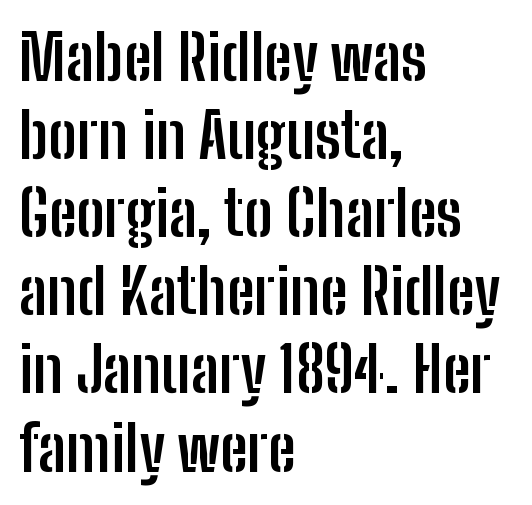
The image shows 63 px semibold, condensed sans-serif type, upright; set left-aligned, line spacing 1.24x, normal letter spacing, not underlined; low stroke contrast and a medium x-height.
